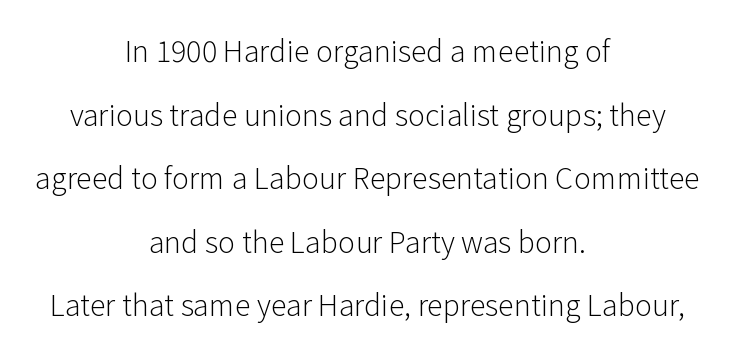
{"serif": "no", "italic": "no", "bold": "no", "weight": "light", "width": "normal", "stroke_contrast": "low", "x_height": "medium", "monospaced": "no", "underline": "no", "align": "center", "line_spacing": "loose", "line_spacing_ratio": 2.19, "letter_spacing": "normal", "letter_spacing_em": 0.0, "glyph_px": 29}
